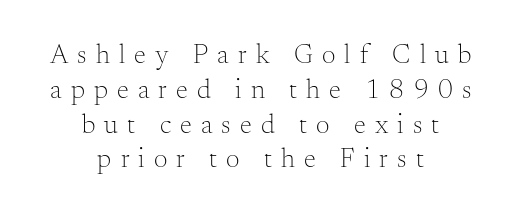
The image shows 27 px text type, upright; set centered, normal line spacing (1.29x), unusually wide letter spacing (+0.34 em), not underlined.
